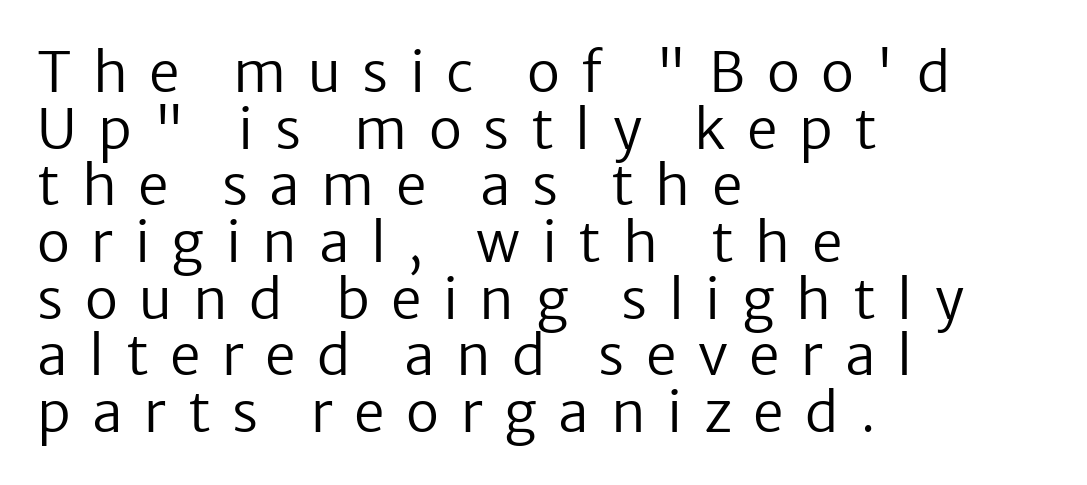
The image shows 55 px regular-weight sans-serif type, upright; set left-aligned, tight line spacing (1.03x), unusually wide letter spacing (+0.39 em), not underlined; low stroke contrast and a medium x-height.
